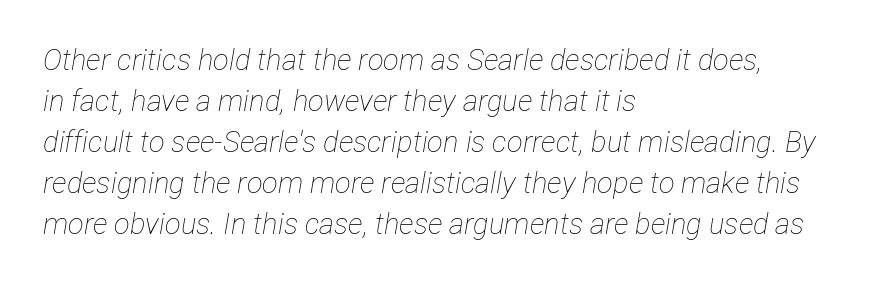
The text carries the slant typical of an italic or oblique font. What's the leading like? Ordinary, nothing unusual. The lines are quadded left. The passage shown has conventional tracking throughout. Glance below the letters and you will spot only blank space.
